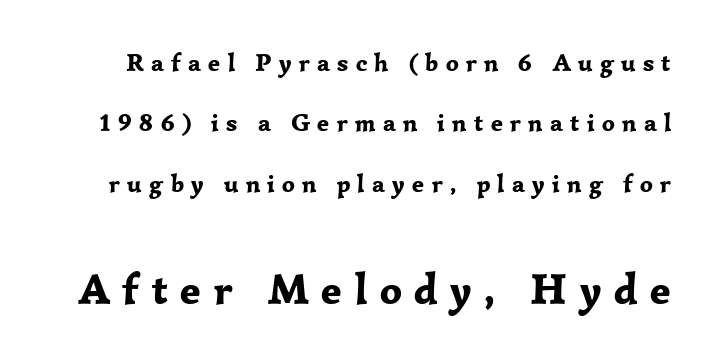
Q: Is the text bold? A: Yes.
Q: Is the text italic (slanted)? A: No, it is upright.
Q: Is the typeface a serif or a sans-serif typeface? A: Serif.
Q: Is the text underlined? A: No.
Q: Is the spacing between letters normal or unusually wide? A: Unusually wide.
Q: Is the spacing between lines tight, normal or loose? A: Loose.
Q: Which block of text is set in a larger size, the first (top) or the second (bottom)? A: The second (bottom) one.
Q: Width (condensed, normal, or wide)? A: Normal.
Q: Stroke contrast? A: Low.
Q: x-height? A: Medium.
Q: Monospaced? A: No.
